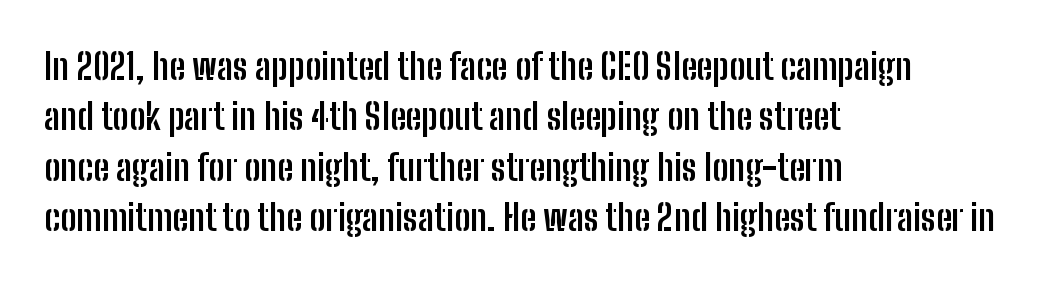
{"serif": "no", "italic": "no", "bold": "yes", "weight": "semibold", "width": "condensed", "stroke_contrast": "low", "x_height": "medium", "monospaced": "no", "underline": "no", "align": "left", "line_spacing": "normal", "line_spacing_ratio": 1.4, "letter_spacing": "normal", "letter_spacing_em": 0.0, "glyph_px": 36}
